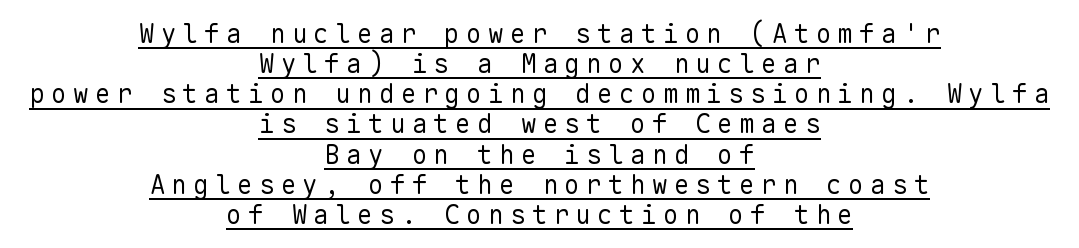
The lettering is marked with a stroke running underneath it. Does the copy run flush right? No — it is centered line by line. No extra ink here — the face is not bold. Italic: no, the glyphs are upright roman. Words appear elongated and porous because spacing is wide.
